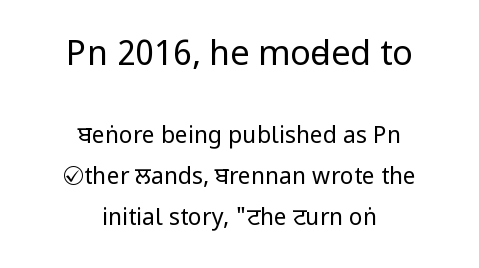
The image shows 34 px regular-weight, condensed sans-serif type, upright; set centered, line spacing 1.78x, normal letter spacing, not underlined; the first (top) block is 1.48x larger; low stroke contrast and a large x-height.
